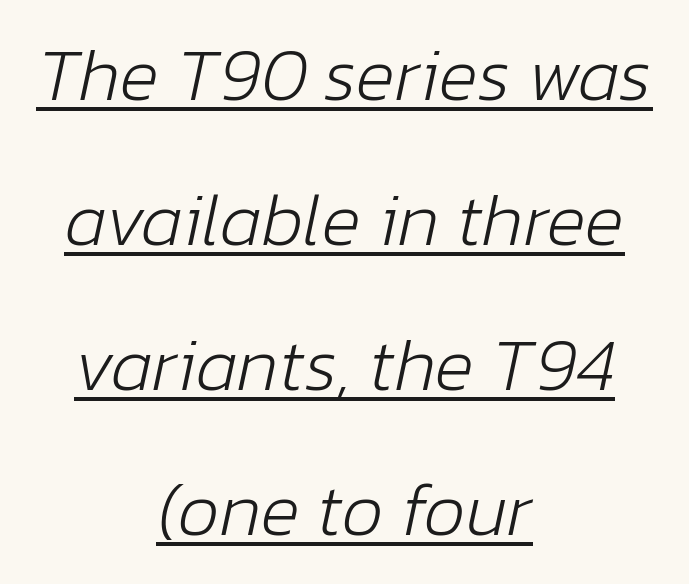
The image shows 74 px light type, italic (leaning right); set centered, loose line spacing (1.96x), normal letter spacing, underlined; low stroke contrast and a medium x-height.
